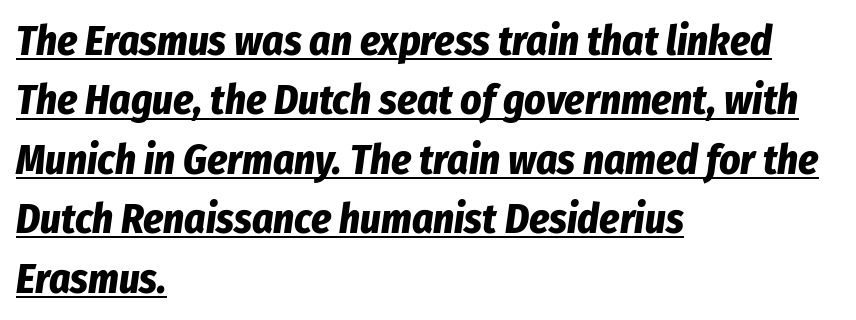
{"italic": "yes", "lean": "right", "slant_degrees": 8, "bold": "yes", "weight": "bold", "width": "condensed", "stroke_contrast": "low", "x_height": "medium", "monospaced": "no", "underline": "yes", "align": "left", "line_spacing": "normal", "line_spacing_ratio": 1.45, "letter_spacing": "normal", "letter_spacing_em": 0.0, "glyph_px": 41}
